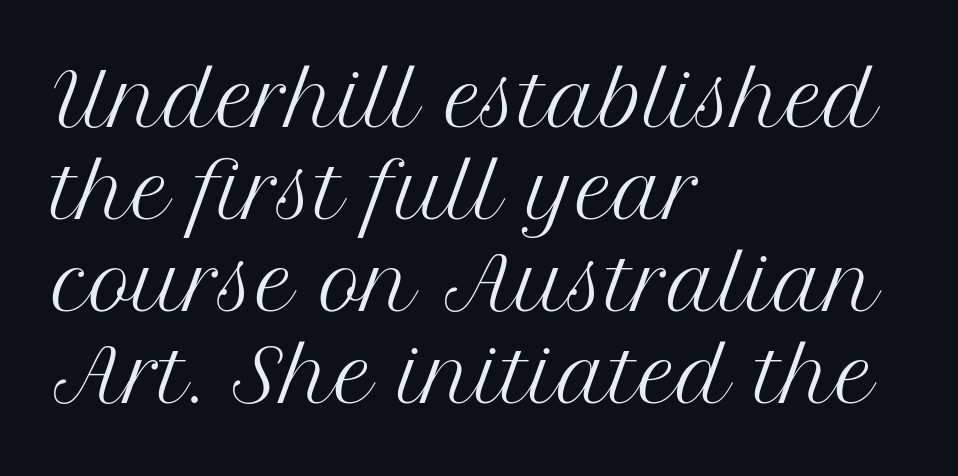
Q: Is the text bold? A: No.
Q: Is the text italic (slanted)? A: Yes.
Q: Is the text underlined? A: No.
Q: How is the paragraph aligned? A: Left-aligned.
Q: Is the spacing between letters normal or unusually wide? A: Normal.
Q: Is the spacing between lines tight, normal or loose? A: Normal.
Q: Width (condensed, normal, or wide)? A: Normal.
Q: Stroke contrast? A: Medium.
Q: x-height? A: Medium.
Q: Monospaced? A: No.
